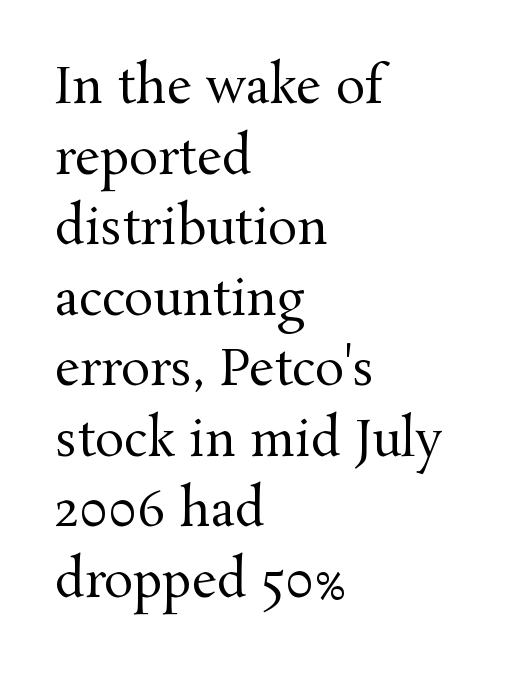
Q: Is the text bold? A: No.
Q: Is the text italic (slanted)? A: No, it is upright.
Q: Is the typeface a serif or a sans-serif typeface? A: Serif.
Q: Is the text underlined? A: No.
Q: How is the paragraph aligned? A: Left-aligned.
Q: Is the spacing between letters normal or unusually wide? A: Normal.
Q: Is the spacing between lines tight, normal or loose? A: Normal.
Q: Width (condensed, normal, or wide)? A: Normal.
Q: Stroke contrast? A: Medium.
Q: x-height? A: Medium.
Q: Monospaced? A: No.
